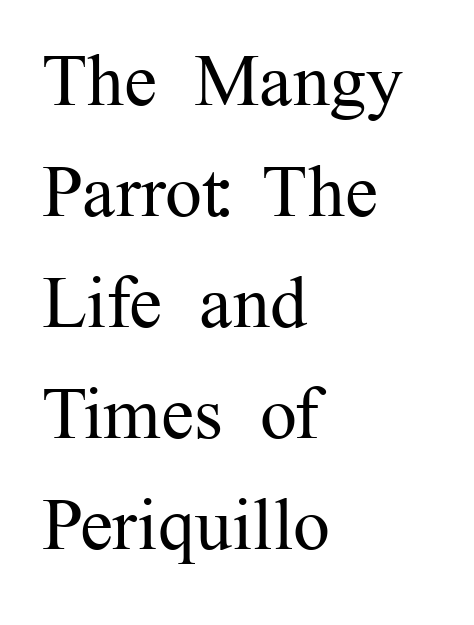
Q: Is the text bold? A: No.
Q: Is the text italic (slanted)? A: No, it is upright.
Q: Is the typeface a serif or a sans-serif typeface? A: Serif.
Q: Is the text underlined? A: No.
Q: How is the paragraph aligned? A: Left-aligned.
Q: Is the spacing between letters normal or unusually wide? A: Normal.
Q: Is the spacing between lines tight, normal or loose? A: Normal.
Q: Width (condensed, normal, or wide)? A: Normal.
Q: Stroke contrast? A: Medium.
Q: x-height? A: Medium.
Q: Monospaced? A: No.
